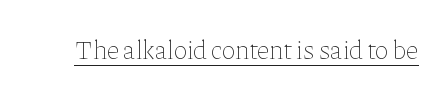
{"italic": "no", "bold": "no", "underline": "yes", "letter_spacing": "normal", "letter_spacing_em": 0.0, "glyph_px": 26}
